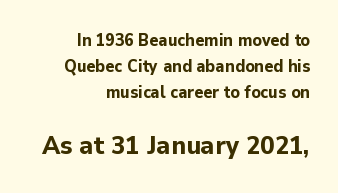
The image shows 26 px bold type, upright; set right-aligned, normal line spacing (1.54x), normal letter spacing, not underlined; the second (bottom) block is 1.53x larger.
